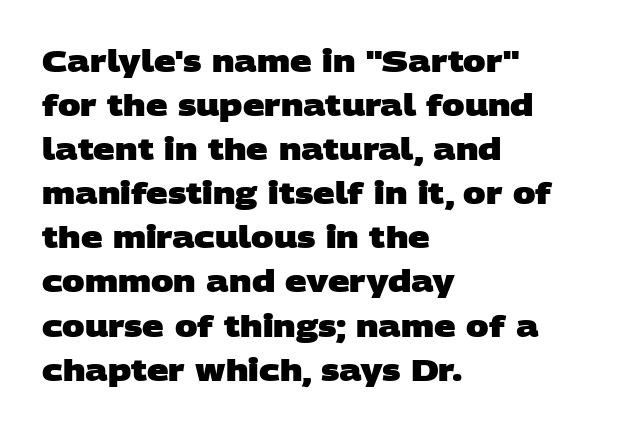
The image shows 30 px heavy, wide sans-serif type; set left-aligned, normal line spacing (1.47x), normal letter spacing, not underlined; low stroke contrast and a large x-height.
